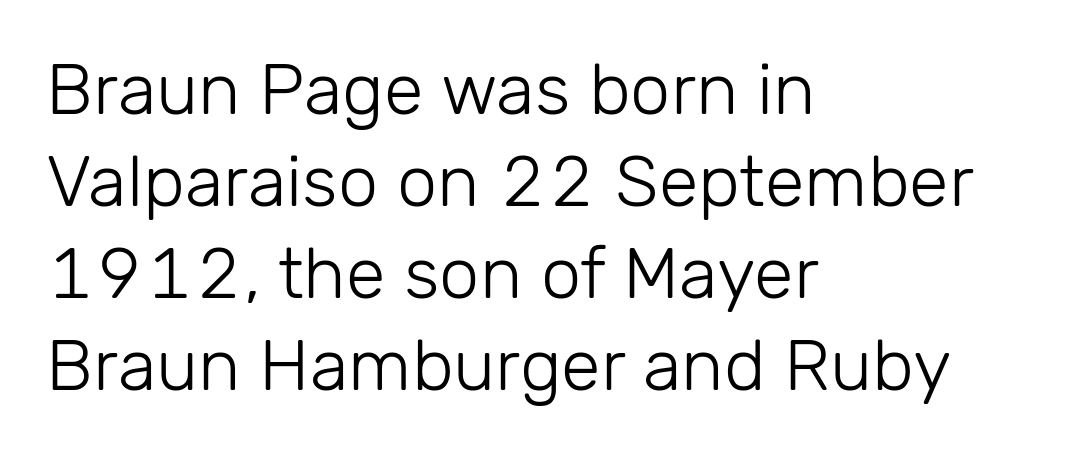
{"serif": "no", "italic": "no", "bold": "no", "weight": "light", "width": "normal", "stroke_contrast": "low", "x_height": "medium", "monospaced": "no", "underline": "no", "align": "left", "line_spacing": "normal", "line_spacing_ratio": 1.28, "letter_spacing": "normal", "letter_spacing_em": 0.0, "glyph_px": 72}
